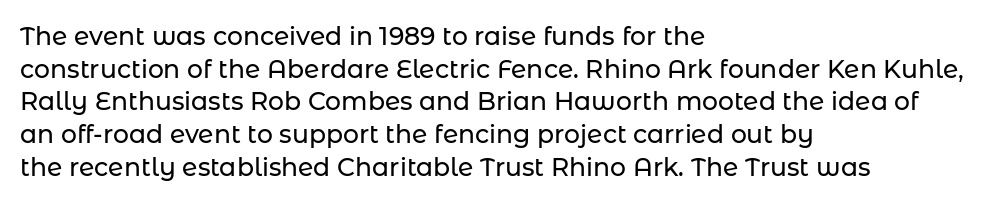
The tracking reads as untouched default to a designer's eye. Has an underline been added? It has not. Where is the straight margin? On the left. A typesetter would call this leading conventional body-copy spacing.
